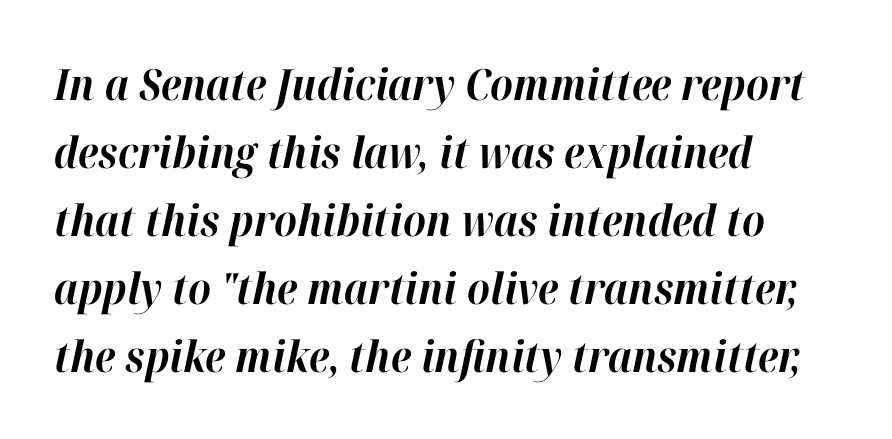
Pretty heavy lettering here — definitely bold. A typesetter would call this proportional, since set widths differ per character. Is there much room between lines? A standard amount, neither cramped nor airy. The type is set solid horizontally, with unmodified tracking. You can tell it's italic because the verticals aren't actually vertical. The typesetter chose a ragged-right arrangement here.
